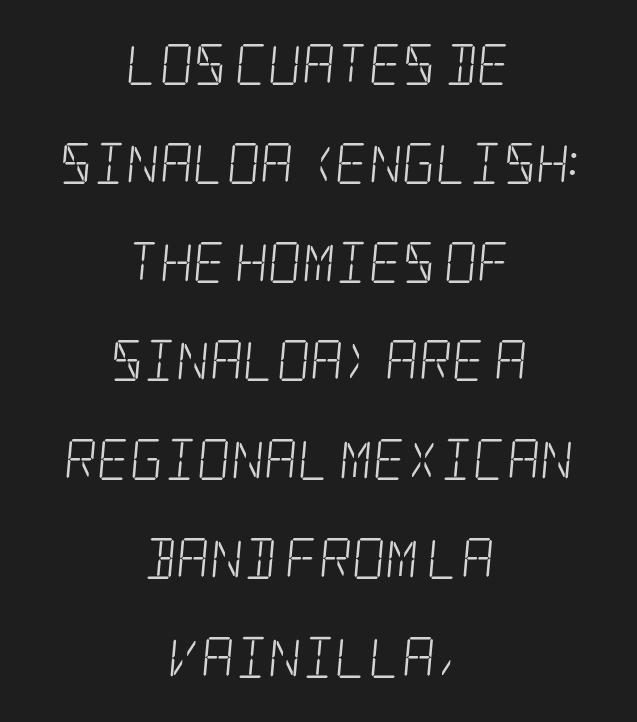
A quiet, ordinary-to-light weight characterises the typeface. The rendering shows small feet on the letterforms — a serif design. Has an underline been added? It has not. The tracking reads as untouched default to a designer's eye. Vertically, the passage feels expansive, rows floating well apart. These lines are centered, leaving both edges ragged.
